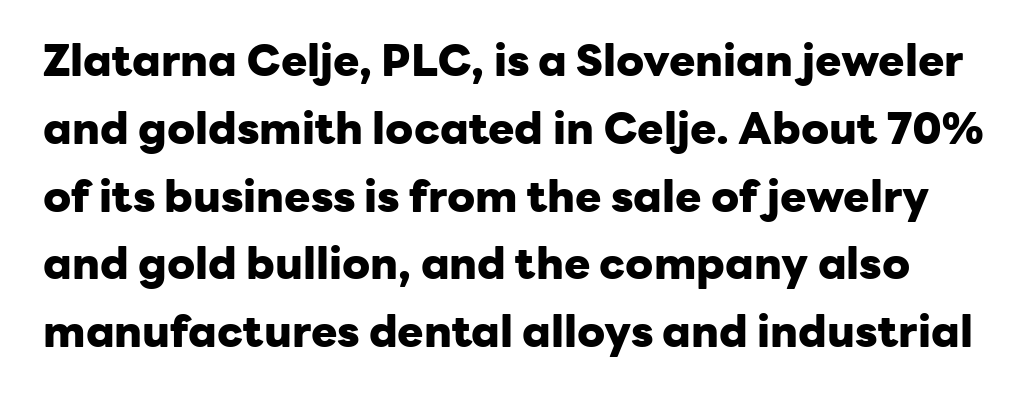
Type style note: lacks serifs. What weight is shown? A full bold with thick strokes. The words here are not underlined. This sample has the flowing, uneven cadence of proportional lettering. Notice how descenders clear the ascenders below comfortably — that's standard leading.
